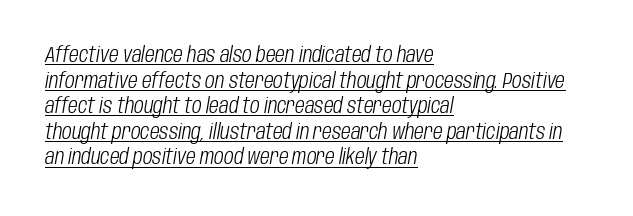
Q: Is the text bold? A: No.
Q: Is the text italic (slanted)? A: Yes, it leans right by about 10 degrees.
Q: Is the text underlined? A: Yes.
Q: How is the paragraph aligned? A: Left-aligned.
Q: Is the spacing between letters normal or unusually wide? A: Normal.
